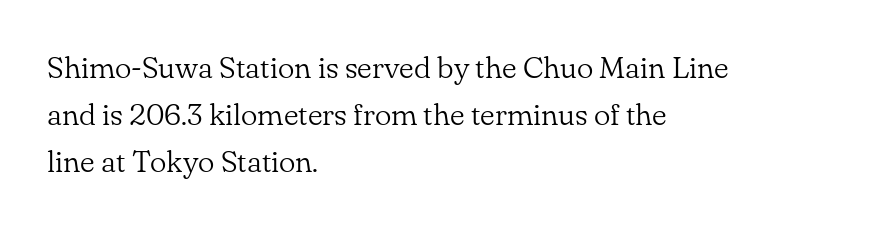
Q: Is the text bold? A: No.
Q: Is the text italic (slanted)? A: No, it is upright.
Q: Is the typeface a serif or a sans-serif typeface? A: Serif.
Q: Is the text underlined? A: No.
Q: How is the paragraph aligned? A: Left-aligned.
Q: Is the spacing between letters normal or unusually wide? A: Normal.
Q: Is the spacing between lines tight, normal or loose? A: Normal.
Q: Width (condensed, normal, or wide)? A: Normal.
Q: Stroke contrast? A: Low.
Q: x-height? A: Small.
Q: Monospaced? A: No.
